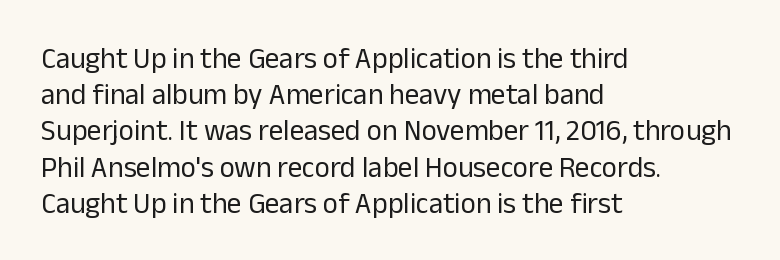
The image shows 29 px regular-weight sans-serif type, upright; set left-aligned, normal line spacing (1.25x), normal letter spacing, not underlined; low stroke contrast and a medium x-height.
